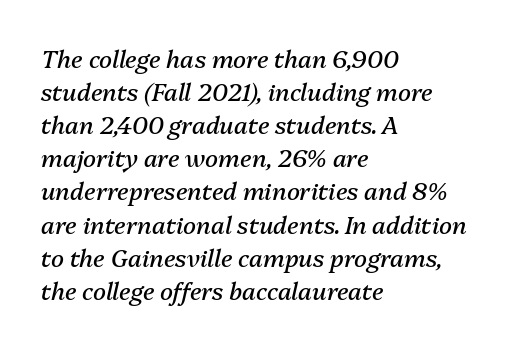
Anything drawn beneath the words? Only blank space. It's the slanting kind of type. The tracking reads as untouched default to a designer's eye. Regarding leading, the lines here are spaced in the standard way.
